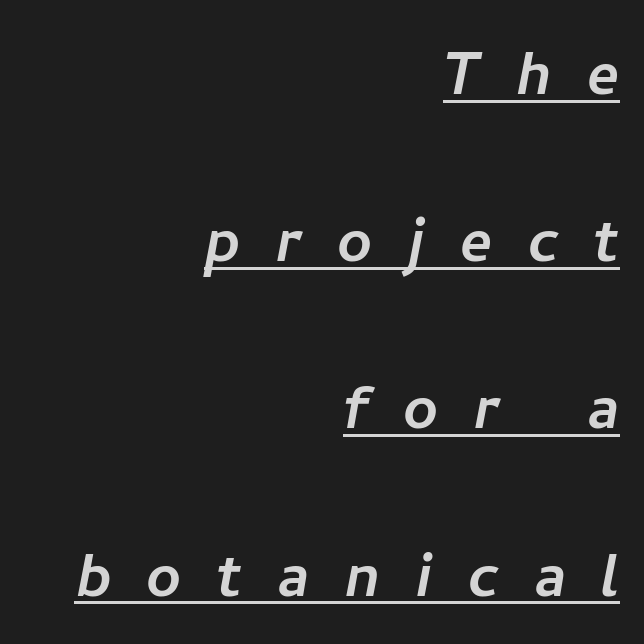
Does extra space separate the letters? Yes, quite a lot of it. Airy leading. The face used here is proportionally spaced, like ordinary book or web type. Every word sits above its own underline. The passage is arranged like a letterhead date or caption credit — flush right. I'd call this a sans setting — the letters go barefoot.
